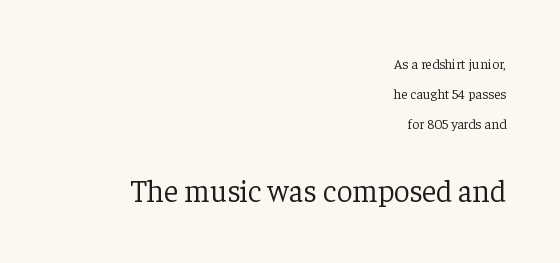
{"serif": "yes", "italic": "no", "bold": "no", "weight": "light", "width": "normal", "stroke_contrast": "low", "x_height": "medium", "monospaced": "no", "underline": "no", "align": "right", "line_spacing": "loose", "line_spacing_ratio": 2.14, "letter_spacing": "normal", "letter_spacing_em": 0.0, "larger_block": "second", "size_ratio": 2.21, "glyph_px": 31}
